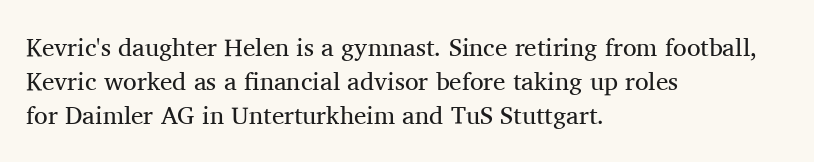
{"italic": "no", "bold": "no", "underline": "no", "align": "left", "line_spacing": "normal", "line_spacing_ratio": 1.37, "letter_spacing": "normal", "letter_spacing_em": 0.0, "glyph_px": 25}
